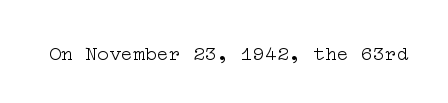
The image shows 20 px text type, upright; set normal letter spacing, not underlined.
